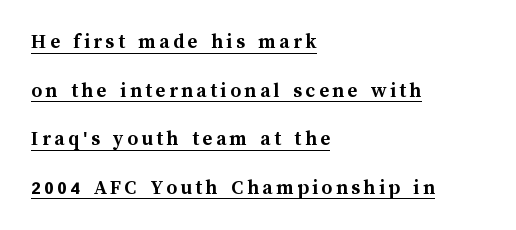
Regarding leading, the lines here are spaced well apart. Check the space under the baseline: a stroke is drawn there. The specimen reads as upright at a glance. The compositor pushed each line to the left boundary.
